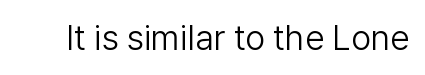
Q: Is the text bold? A: No.
Q: Is the text italic (slanted)? A: No, it is upright.
Q: Is the typeface a serif or a sans-serif typeface? A: Sans-serif.
Q: Is the text underlined? A: No.
Q: Is the spacing between letters normal or unusually wide? A: Normal.
Q: Width (condensed, normal, or wide)? A: Normal.
Q: Stroke contrast? A: Low.
Q: x-height? A: Medium.
Q: Monospaced? A: No.
